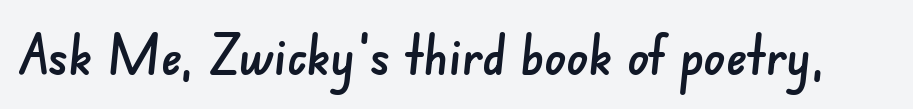
The image shows 54 px sans-serif type; set normal letter spacing, not underlined; low stroke contrast and a small x-height.
